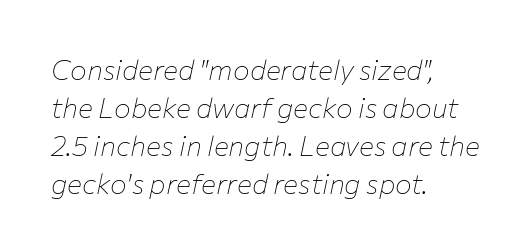
These lines are rendered in a variable-pitch font. Quick note: italic. Has an underline been added? It has not. The weight tops out at a normal text grade. Is there much room between lines? A standard amount, neither cramped nor airy.
